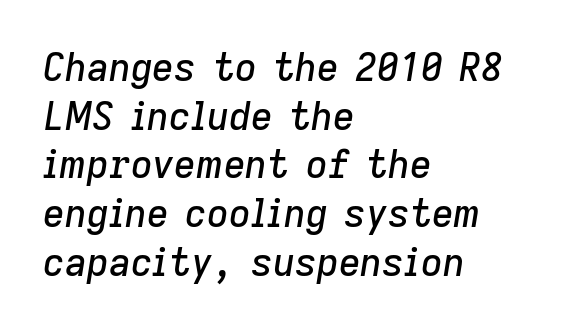
The image shows 38 px text type, italic (leaning right); set left-aligned, normal line spacing (1.28x), normal letter spacing, not underlined; low stroke contrast and a medium x-height.
